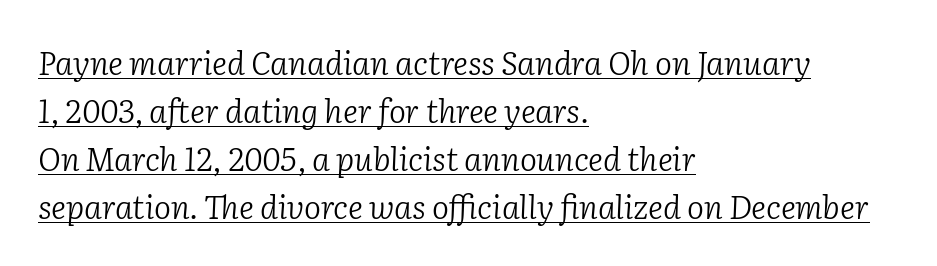
Q: Is the text bold? A: No.
Q: Is the text italic (slanted)? A: Yes, it leans right by about 2 degrees.
Q: Is the typeface a serif or a sans-serif typeface? A: Serif.
Q: Is the text underlined? A: Yes.
Q: How is the paragraph aligned? A: Left-aligned.
Q: Is the spacing between letters normal or unusually wide? A: Normal.
Q: Is the spacing between lines tight, normal or loose? A: Normal.
Q: Width (condensed, normal, or wide)? A: Normal.
Q: Stroke contrast? A: Low.
Q: x-height? A: Medium.
Q: Monospaced? A: No.
